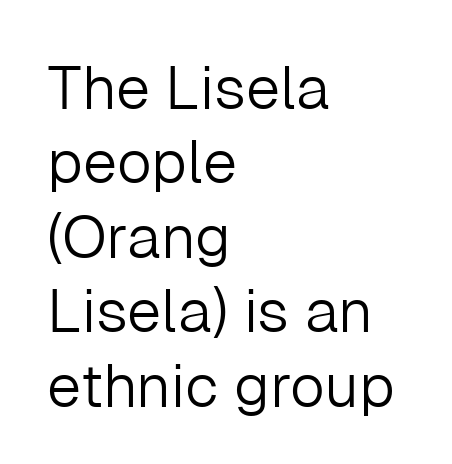
The type sits square on the baseline with zero lean. Character widths vary here, with narrow letters taking less room than wide ones. Descenders are the only things crossing below the line. Look at the bottom of the vertical strokes: they stop flat, with no serifs. The strokes carry an ordinary text weight at most.
